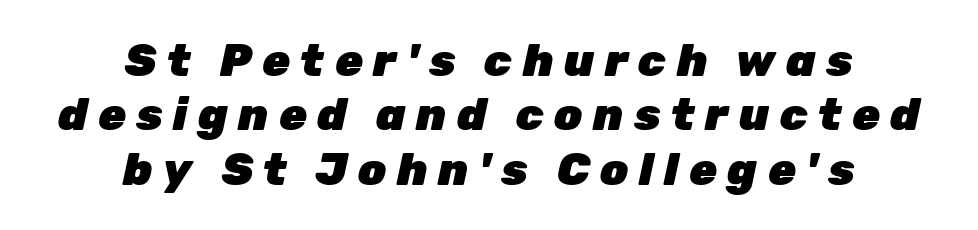
Spacing verdict: proportional, widths tailored to each character. Strokes here are thick enough to call this a true bold. The face used here is rendered with a markedly widened letterfit. These lines stack symmetrically, like a column narrowing and widening about its center. Clear beneath every line of the passage. The text carries the slant typical of an italic or oblique font.
